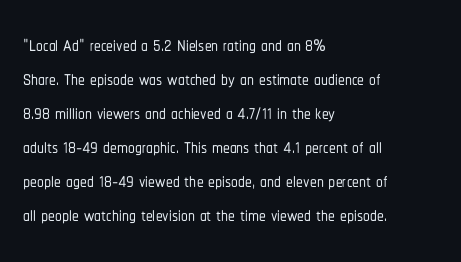
Q: Is the text italic (slanted)? A: No, it is upright.
Q: Is the text underlined? A: No.
Q: How is the paragraph aligned? A: Left-aligned.
Q: Is the spacing between letters normal or unusually wide? A: Normal.
Q: Is the spacing between lines tight, normal or loose? A: Normal.
